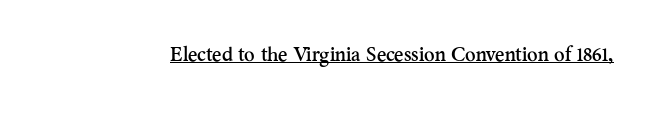
The letters stand upright; this is a roman face. Tracking here is standard; glyphs follow each other at the usual distance. Descenders here cross a horizontal rule under the line.
